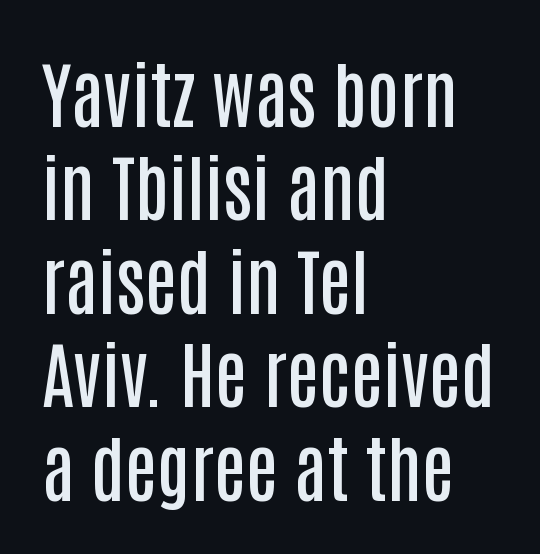
Bold? Not quite — semibold, heavier than regular but stopping short. One-word summary of the alignment: left. Do the characters align in a grid? No, the font is proportional. The letters carry no serifs — their stems end cleanly without finishing strokes. The rendering keeps characters at their native spacing.
